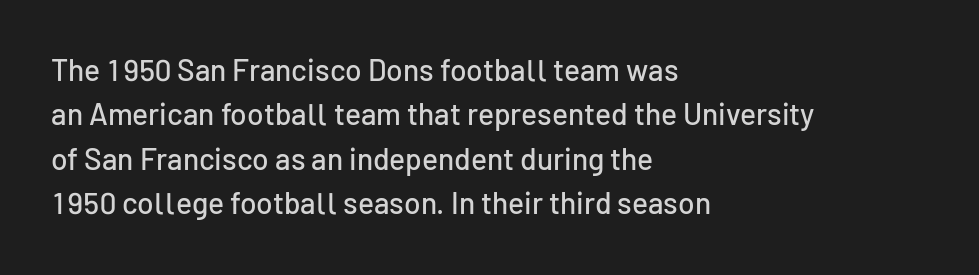
Q: Is the text italic (slanted)? A: No, it is upright.
Q: Is the typeface a serif or a sans-serif typeface? A: Sans-serif.
Q: Is the text underlined? A: No.
Q: How is the paragraph aligned? A: Left-aligned.
Q: Is the spacing between letters normal or unusually wide? A: Normal.
Q: Is the spacing between lines tight, normal or loose? A: Normal.
Q: Width (condensed, normal, or wide)? A: Normal.
Q: Stroke contrast? A: Low.
Q: x-height? A: Medium.
Q: Monospaced? A: No.
